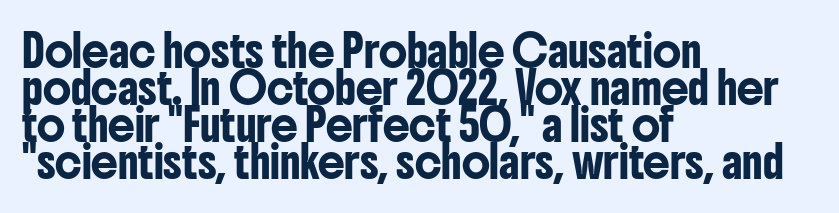
Q: Is the text italic (slanted)? A: No, it is upright.
Q: Is the typeface a serif or a sans-serif typeface? A: Sans-serif.
Q: Is the text underlined? A: No.
Q: How is the paragraph aligned? A: Left-aligned.
Q: Is the spacing between letters normal or unusually wide? A: Normal.
Q: Width (condensed, normal, or wide)? A: Condensed.
Q: Stroke contrast? A: Low.
Q: x-height? A: Medium.
Q: Monospaced? A: No.
